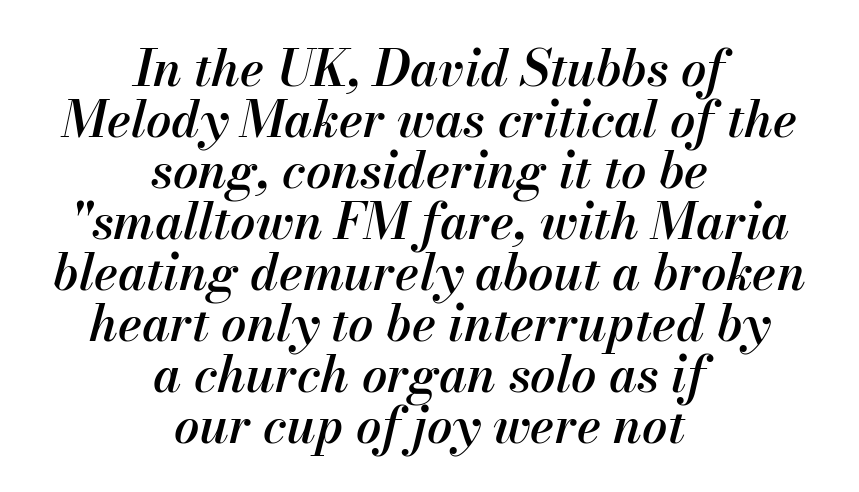
No word sits above an underline. These lines huddle together more closely than default settings would place them. You could not count columns in this text — the font is proportionally spaced. No extra tracking has been applied to these lines.
